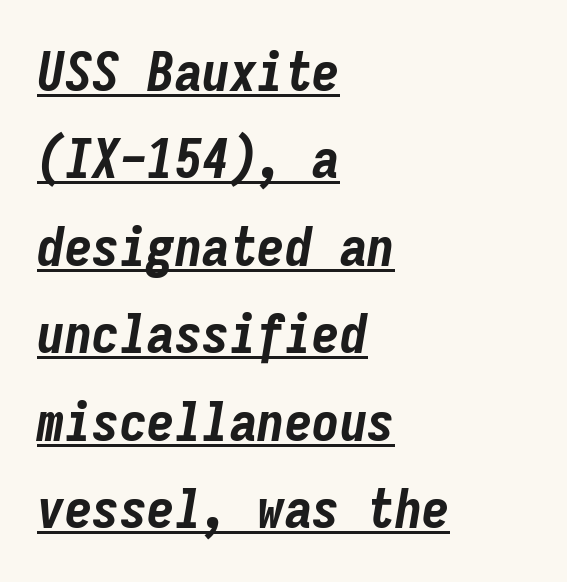
Stroke thickness is high; the sample reads as a true bold. Casual observation: everything's shoved over to the left. Looks like someone drew a line under every word here. The line-height multiplier appears to be the usual default. The horizontal fit of the characters is conventional and even. It's the slanting kind of type.
